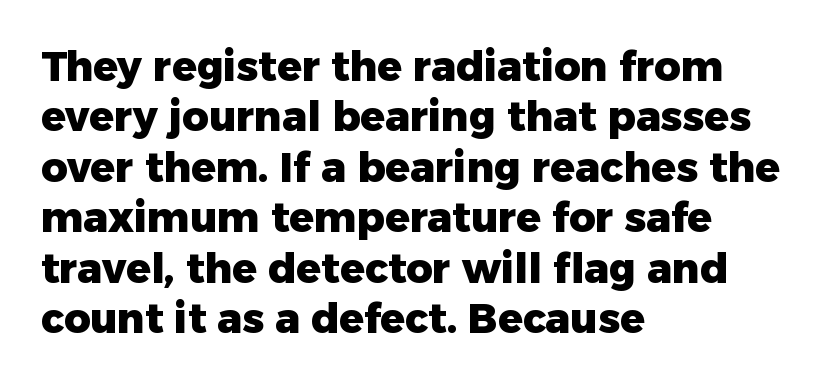
Q: Is the text bold? A: Yes.
Q: Is the text italic (slanted)? A: No, it is upright.
Q: Is the typeface a serif or a sans-serif typeface? A: Sans-serif.
Q: Is the text underlined? A: No.
Q: How is the paragraph aligned? A: Left-aligned.
Q: Is the spacing between letters normal or unusually wide? A: Normal.
Q: Width (condensed, normal, or wide)? A: Normal.
Q: Stroke contrast? A: Low.
Q: x-height? A: Medium.
Q: Monospaced? A: No.
